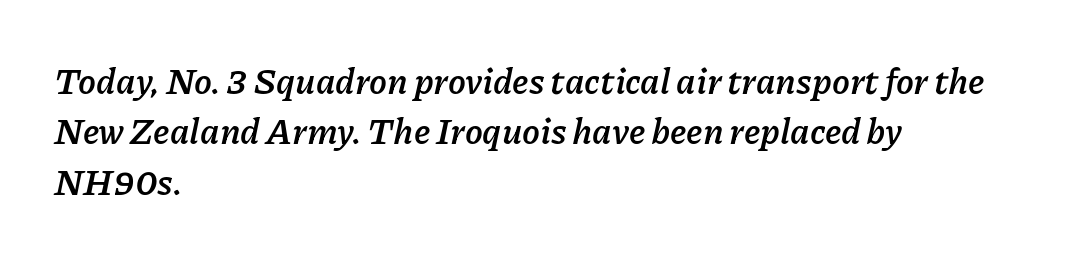
The face used here is proportionally spaced, like ordinary book or web type. Beneath every word, the page is bare. Compared with typical body copy, the letter spacing here is the same. Slanted lettering throughout. Horizontal alignment here is leftward, the default for most running prose.
